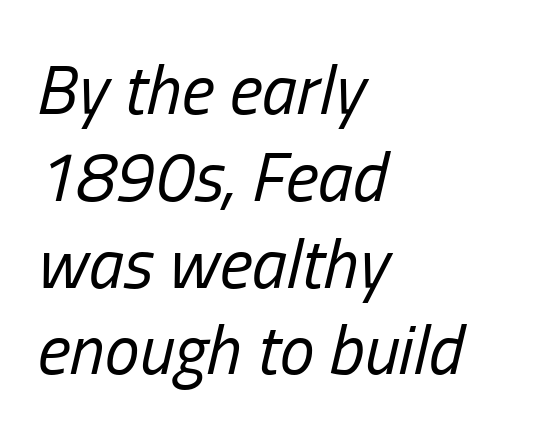
{"italic": "yes", "lean": "right", "slant_degrees": 13, "bold": "no", "weight": "regular", "width": "condensed", "stroke_contrast": "low", "x_height": "medium", "monospaced": "no", "underline": "no", "align": "left", "line_spacing_ratio": 1.24, "letter_spacing": "normal", "letter_spacing_em": 0.0, "glyph_px": 70}
